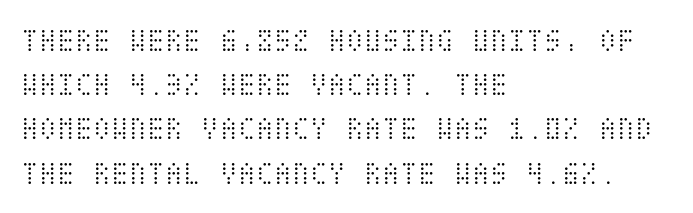
{"italic": "no", "bold": "no", "weight": "light", "width": "condensed", "stroke_contrast": "medium", "x_height": "large", "underline": "no", "align": "left", "line_spacing": "normal", "line_spacing_ratio": 1.34, "letter_spacing": "normal", "letter_spacing_em": 0.0, "glyph_px": 33}
